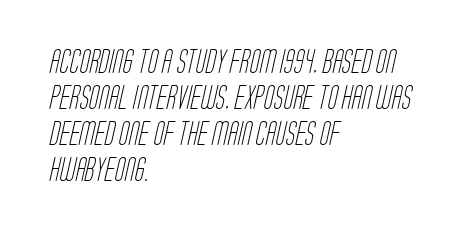
Q: Is the text bold? A: No.
Q: Is the text underlined? A: No.
Q: How is the paragraph aligned? A: Left-aligned.
Q: Is the spacing between letters normal or unusually wide? A: Normal.
Q: Is the spacing between lines tight, normal or loose? A: Normal.
